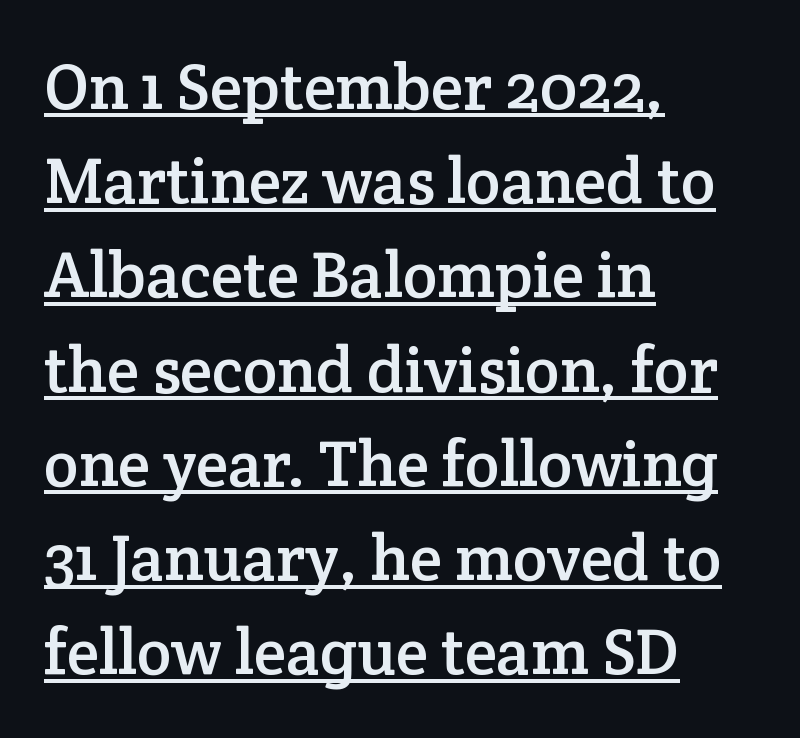
The ragged edge is on the right, which tells us the setting is flush left. Successive baselines arrive at the customary interval. Underlined type. The passage shown is typed in a proportional face where columns would drift. To sum up the face: it has serifs. Quick note: not italic, upright.
